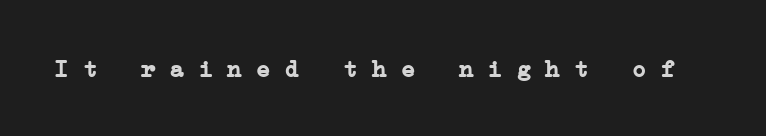
Standard letterfit; no display-style spreading of the glyphs. What weight is shown? A full bold with thick strokes. Has an underline been added? It has not.
